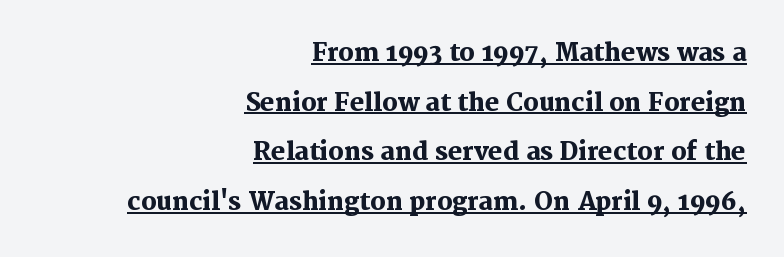
The image shows 24 px bold type, upright; set right-aligned, loose line spacing (2.07x), normal letter spacing, underlined.
